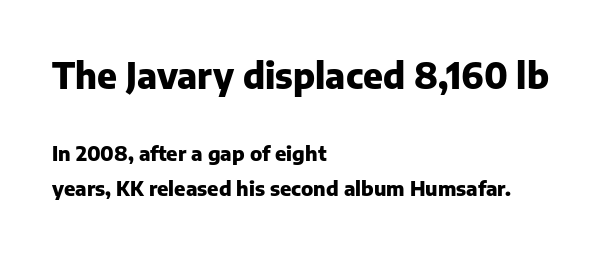
The typeface chosen for these lines omits serifs. Standard letterfit; no display-style spreading of the glyphs. Of the two passages, the one on top uses the larger point size. Words float on clear page, feet unadorned.
